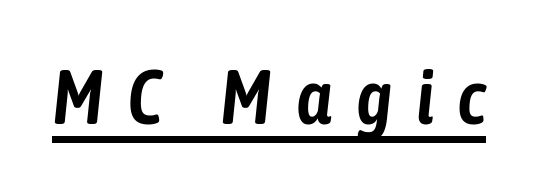
Here the designer chose a conventional face with non-uniform glyph widths. The words here are underlined. Tall strokes in this sample are angled rather than plumb. Substantial extra tracking has been applied to these lines.
